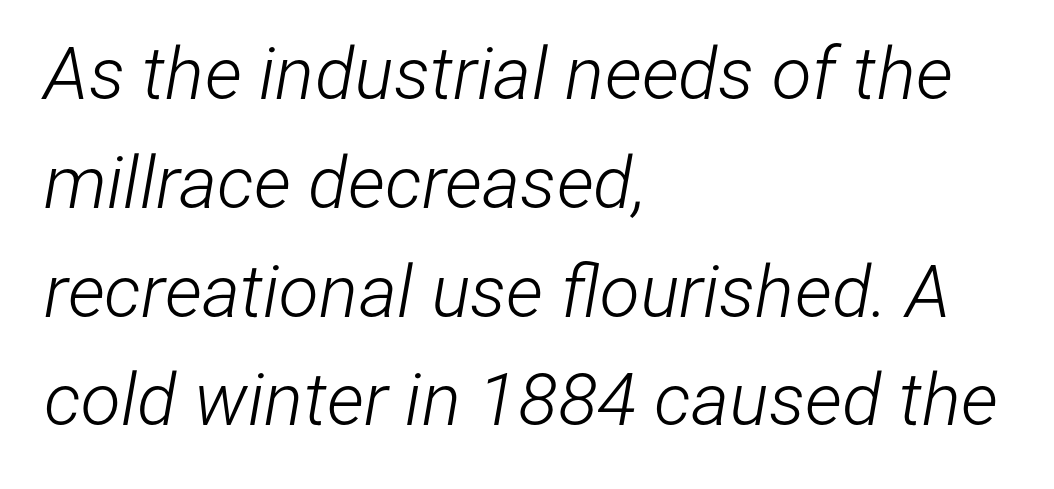
Q: Is the text bold? A: No.
Q: Is the text italic (slanted)? A: Yes, it leans right by about 12 degrees.
Q: Is the text underlined? A: No.
Q: How is the paragraph aligned? A: Left-aligned.
Q: Is the spacing between letters normal or unusually wide? A: Normal.
Q: Is the spacing between lines tight, normal or loose? A: Normal.
Q: Width (condensed, normal, or wide)? A: Condensed.
Q: Stroke contrast? A: Low.
Q: x-height? A: Medium.
Q: Monospaced? A: No.
